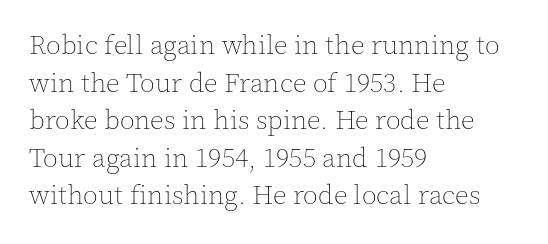
Notice how the stems are strictly vertical — no italics here. A bare baseline throughout the passage. Inter-character spacing is left at the font's built-in metrics. Vertical spacing — default. The ragged edge is on the right, which tells us the setting is flush left. The font sits on the lighter half of the weight spectrum, regular included.
